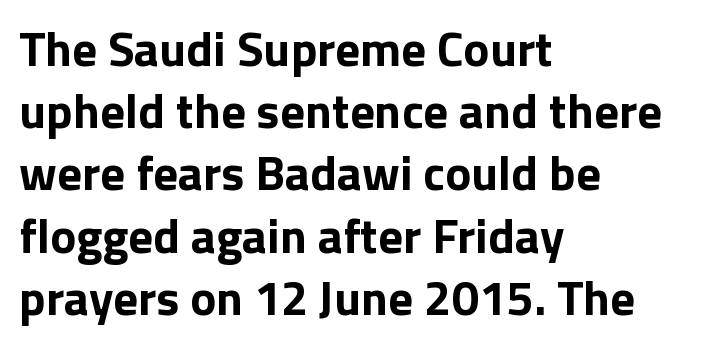
{"serif": "no", "italic": "no", "bold": "yes", "weight": "bold", "width": "normal", "stroke_contrast": "low", "x_height": "medium", "monospaced": "no", "underline": "no", "align": "left", "line_spacing": "normal", "line_spacing_ratio": 1.27, "letter_spacing": "normal", "letter_spacing_em": 0.0, "glyph_px": 49}
